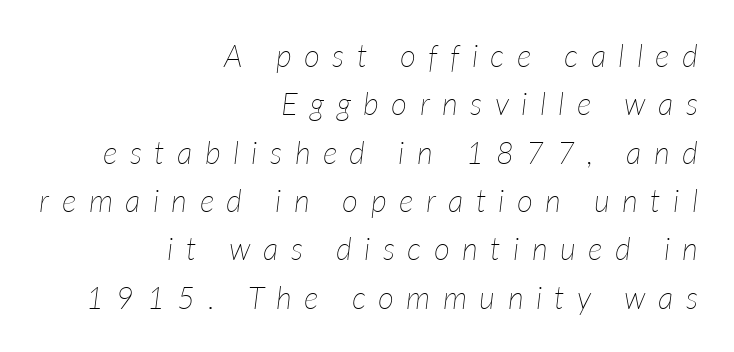
{"italic": "yes", "lean": "right", "slant_degrees": 7, "bold": "no", "weight": "thin", "width": "normal", "stroke_contrast": "low", "x_height": "medium", "monospaced": "no", "underline": "no", "align": "right", "line_spacing": "normal", "line_spacing_ratio": 1.56, "letter_spacing": "wide", "letter_spacing_em": 0.4, "glyph_px": 31}
